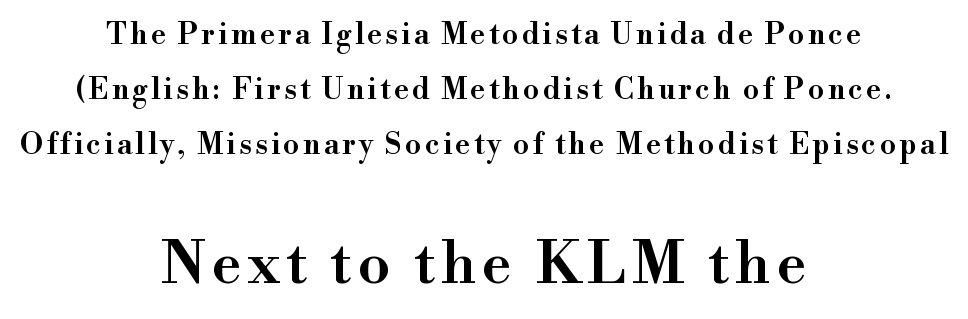
Q: Is the text bold? A: Semi-bold.
Q: Is the text italic (slanted)? A: No, it is upright.
Q: Is the typeface a serif or a sans-serif typeface? A: Serif.
Q: Is the text underlined? A: No.
Q: How is the paragraph aligned? A: Centered.
Q: Is the spacing between lines tight, normal or loose? A: Loose.
Q: Which block of text is set in a larger size, the first (top) or the second (bottom)? A: The second (bottom) one.
Q: Width (condensed, normal, or wide)? A: Normal.
Q: Stroke contrast? A: High.
Q: x-height? A: Small.
Q: Monospaced? A: No.
